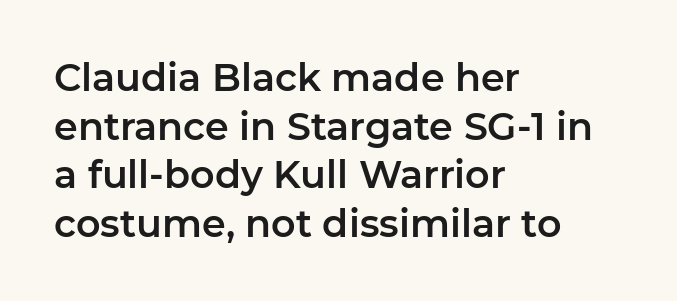
The image shows 38 px sans-serif type, upright; set left-aligned, normal line spacing (1.28x), normal letter spacing, not underlined; low stroke contrast and a medium x-height.
